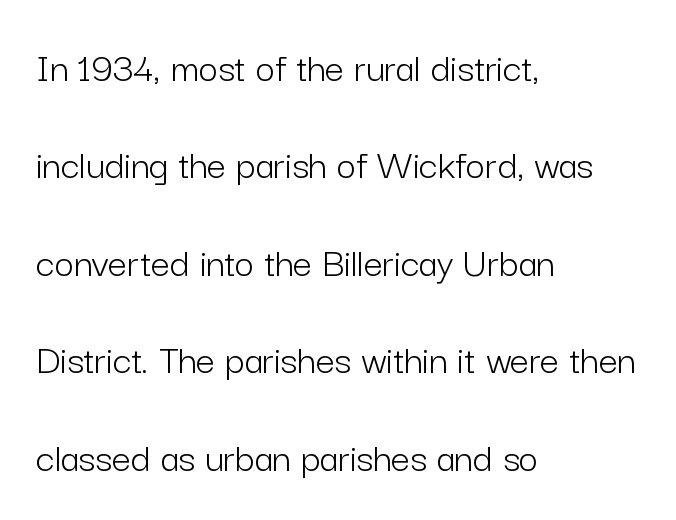
{"serif": "no", "italic": "no", "bold": "no", "weight": "light", "width": "normal", "stroke_contrast": "low", "x_height": "medium", "monospaced": "no", "underline": "no", "align": "left", "line_spacing": "loose", "line_spacing_ratio": 2.32, "letter_spacing": "normal", "letter_spacing_em": 0.0, "glyph_px": 42}
